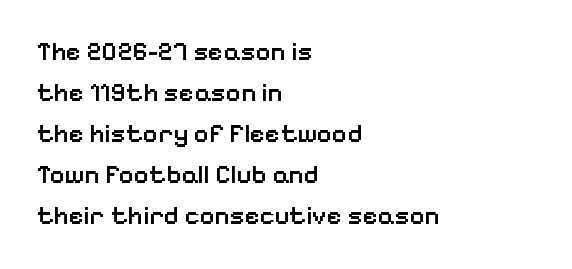
Q: Is the text bold? A: Semi-bold.
Q: Is the text italic (slanted)? A: No, it is upright.
Q: Is the text underlined? A: No.
Q: How is the paragraph aligned? A: Left-aligned.
Q: Is the spacing between letters normal or unusually wide? A: Normal.
Q: Is the spacing between lines tight, normal or loose? A: Normal.
